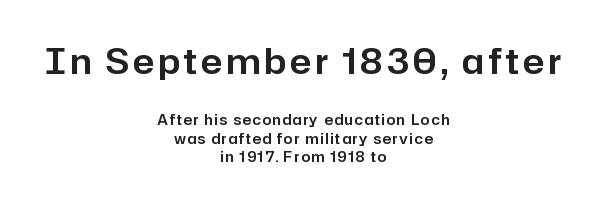
{"serif": "no", "italic": "no", "width": "normal", "stroke_contrast": "low", "x_height": "medium", "monospaced": "no", "underline": "no", "align": "center", "line_spacing": "normal", "line_spacing_ratio": 1.32, "larger_block": "first", "size_ratio": 2.5, "glyph_px": 35}
